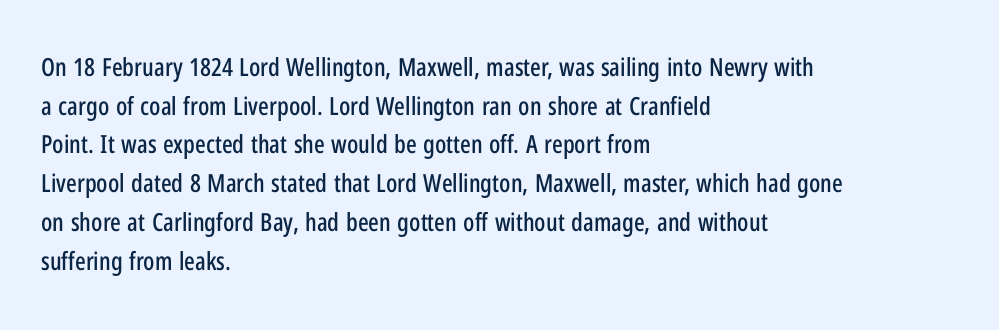
{"italic": "no", "underline": "no", "align": "left", "line_spacing": "normal", "line_spacing_ratio": 1.55, "letter_spacing": "normal", "letter_spacing_em": 0.0, "glyph_px": 25}
